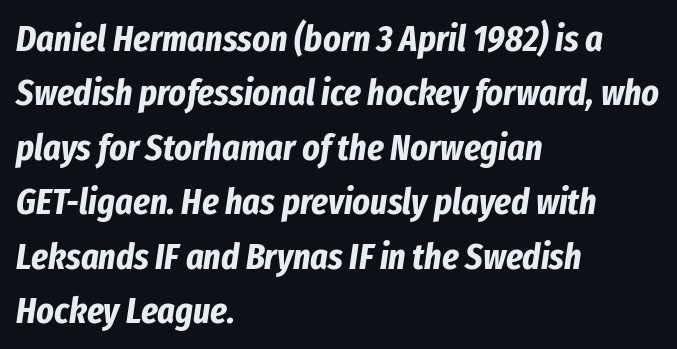
The image shows 37 px bold, condensed type, italic (leaning right); set left-aligned, normal line spacing (1.47x), normal letter spacing, not underlined; low stroke contrast and a medium x-height.
